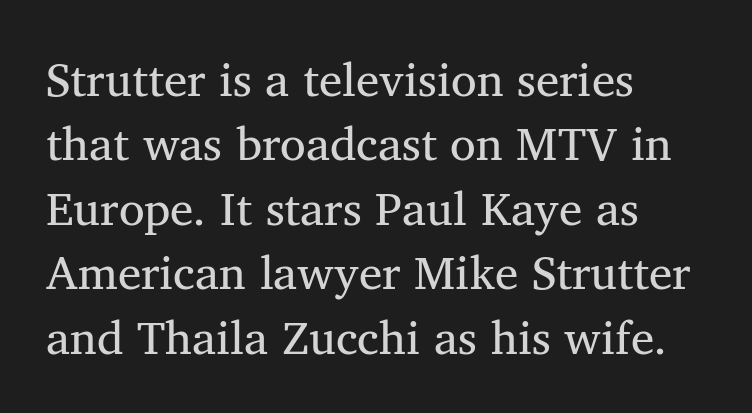
The letters stand straight up with perfectly vertical stems. Decoration check: the copy has no underline. These lines sit exactly where default settings would place them. Line beginnings align vertically; line endings do not. Spacing verdict: proportional, widths tailored to each character.
